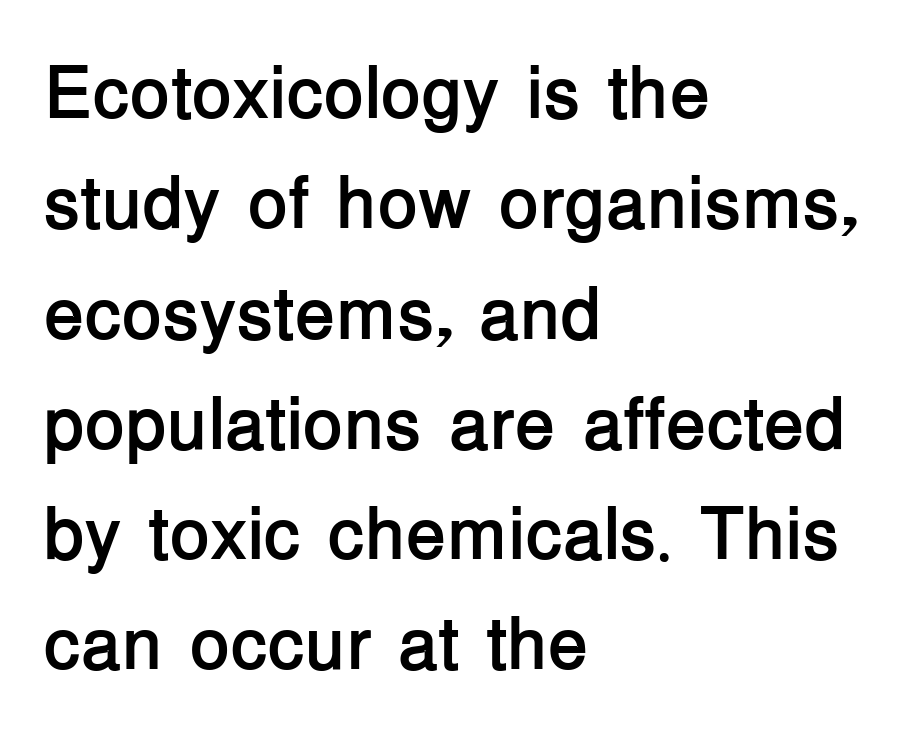
Q: Is the text bold? A: Yes.
Q: Is the text italic (slanted)? A: No, it is upright.
Q: Is the typeface a serif or a sans-serif typeface? A: Sans-serif.
Q: Is the text underlined? A: No.
Q: How is the paragraph aligned? A: Left-aligned.
Q: Is the spacing between letters normal or unusually wide? A: Normal.
Q: Is the spacing between lines tight, normal or loose? A: Normal.
Q: Width (condensed, normal, or wide)? A: Normal.
Q: Stroke contrast? A: Low.
Q: x-height? A: Medium.
Q: Monospaced? A: No.
